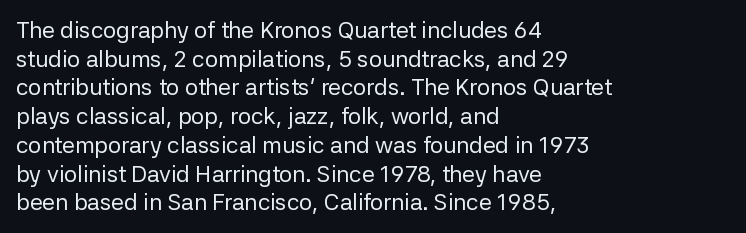
Q: Is the text bold? A: No.
Q: Is the text italic (slanted)? A: No, it is upright.
Q: Is the text underlined? A: No.
Q: How is the paragraph aligned? A: Left-aligned.
Q: Is the spacing between letters normal or unusually wide? A: Normal.
Q: Is the spacing between lines tight, normal or loose? A: Normal.
